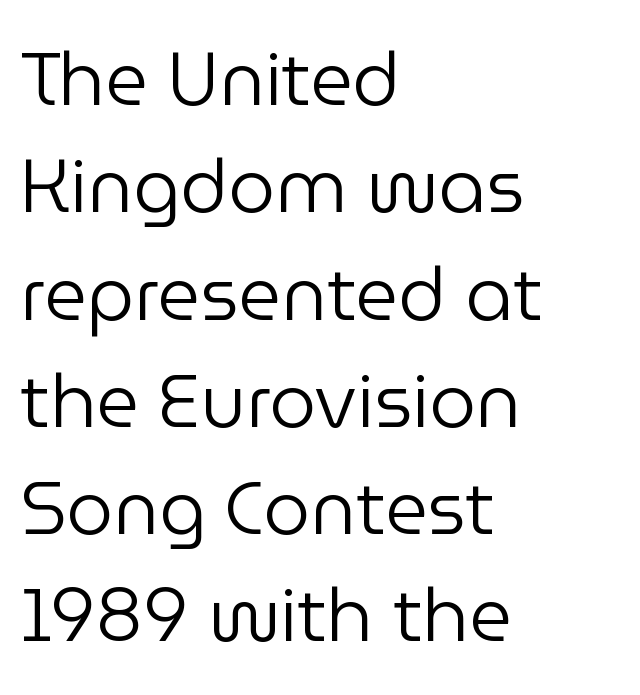
Nope, no serifs anywhere on these letters. These lines are rendered in a variable-pitch font. The paragraph shown leans on its left margin. Nothing unusual about the tracking: characters are spaced as the font intends. Summary of vertical rhythm: regular, with standard interline spacing. If you drew a line through each stem, it would be perfectly vertical.
